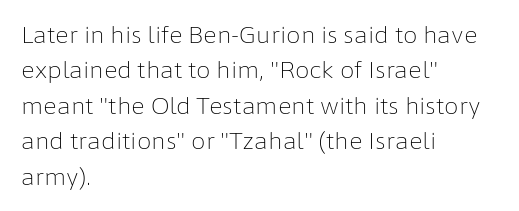
The face looks like a standard text weight, possibly lighter. Vertical strokes here are truly vertical. These lines keep a tight, regular rhythm from letter to letter. Leading matches the norm, producing a regular column. Left-aligned paragraph, ragged on the right. The space directly below the letters is spotless.
